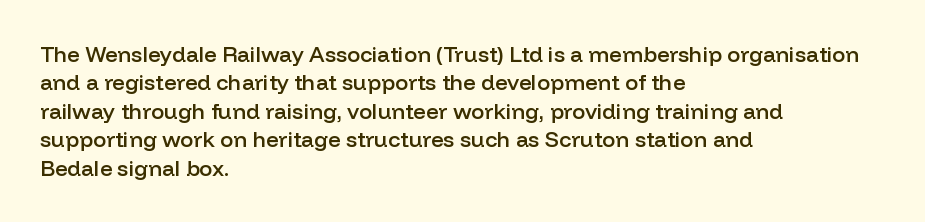
Q: Is the text bold? A: Semi-bold.
Q: Is the text italic (slanted)? A: No, it is upright.
Q: Is the text underlined? A: No.
Q: How is the paragraph aligned? A: Left-aligned.
Q: Is the spacing between letters normal or unusually wide? A: Normal.
Q: Is the spacing between lines tight, normal or loose? A: Normal.
